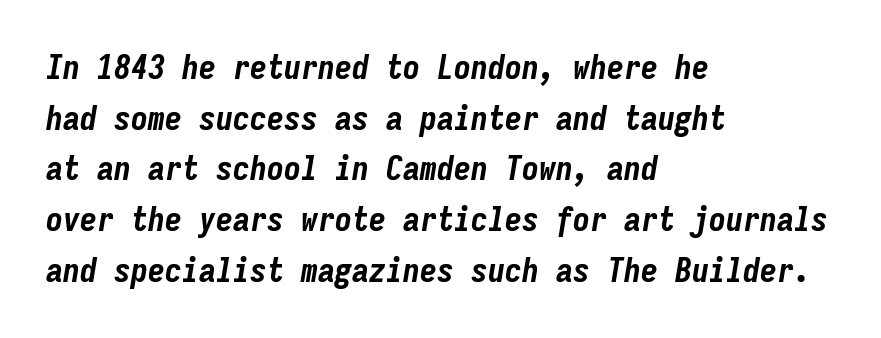
Q: Is the text bold? A: Yes.
Q: Is the text italic (slanted)? A: Yes, it leans right by about 9 degrees.
Q: Is the text underlined? A: No.
Q: How is the paragraph aligned? A: Left-aligned.
Q: Is the spacing between letters normal or unusually wide? A: Normal.
Q: Is the spacing between lines tight, normal or loose? A: Normal.
Q: Width (condensed, normal, or wide)? A: Condensed.
Q: Stroke contrast? A: Low.
Q: x-height? A: Medium.
Q: Monospaced? A: Yes.
